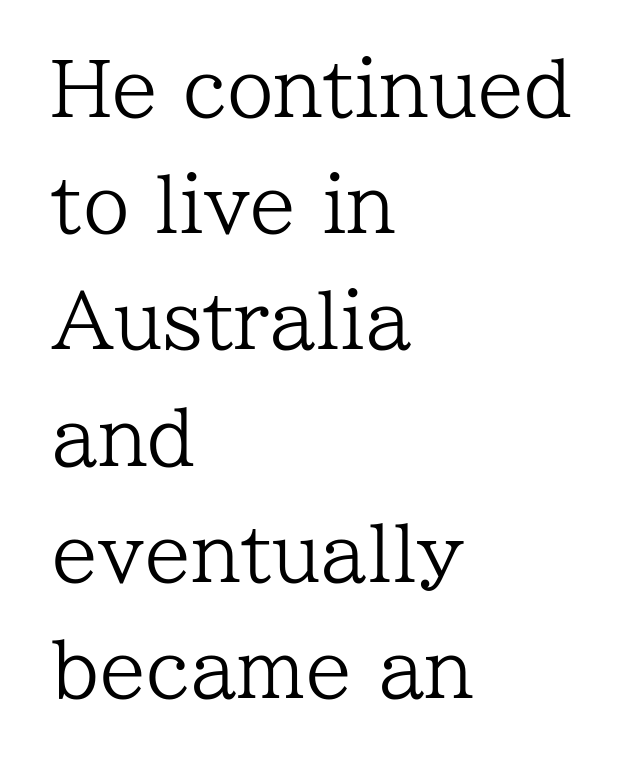
{"serif": "yes", "italic": "no", "bold": "no", "weight": "regular", "width": "normal", "stroke_contrast": "low", "x_height": "medium", "monospaced": "no", "underline": "no", "align": "left", "line_spacing": "normal", "line_spacing_ratio": 1.55, "letter_spacing": "normal", "letter_spacing_em": 0.0, "glyph_px": 75}
